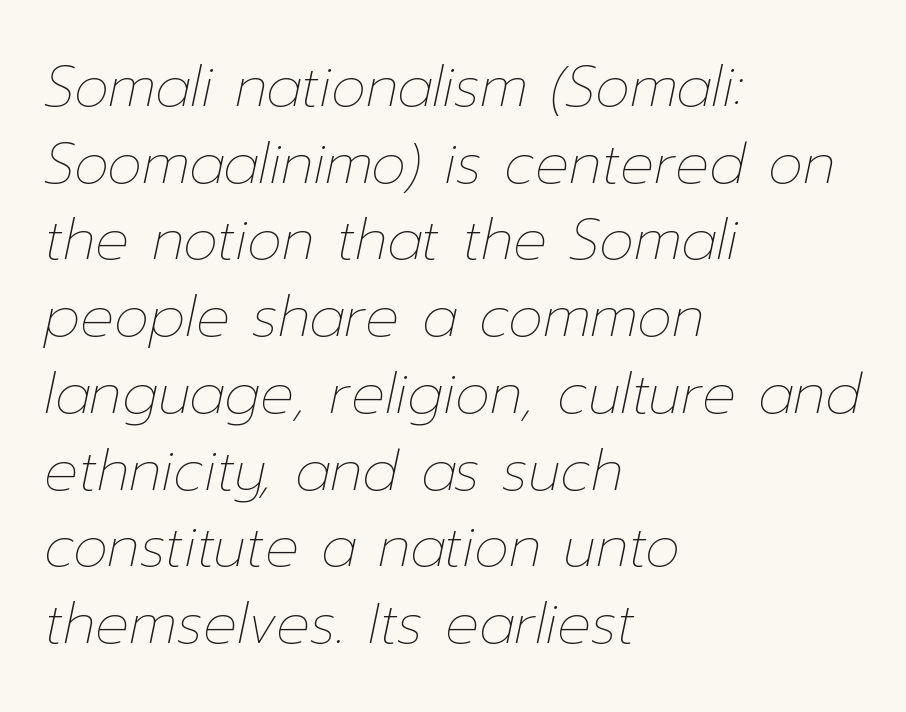
It's the slanting kind of type. No extra ink here — the face is not bold. This rendering features lettering with no underline. Do the characters align in a grid? No, the font is proportional. Letter spacing: default.
